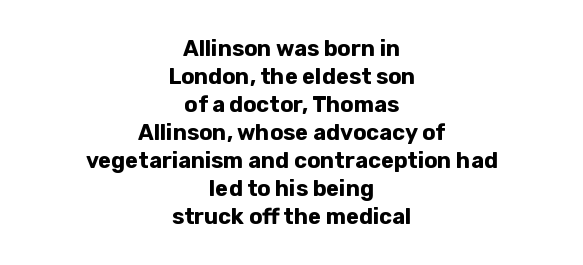
Q: Is the text bold? A: Yes.
Q: Is the text italic (slanted)? A: No, it is upright.
Q: Is the text underlined? A: No.
Q: How is the paragraph aligned? A: Centered.
Q: Is the spacing between letters normal or unusually wide? A: Normal.
Q: Is the spacing between lines tight, normal or loose? A: Normal.
